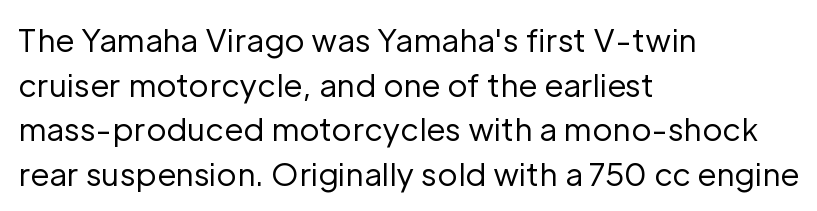
Nobody drew a line under any word here. The face used here is a sans, in the tradition of grotesques and geometrics. Notice how the stems are strictly vertical — no italics here. No extra tracking has been applied to these lines. Whoever set this chose a conventional vertical rhythm.
